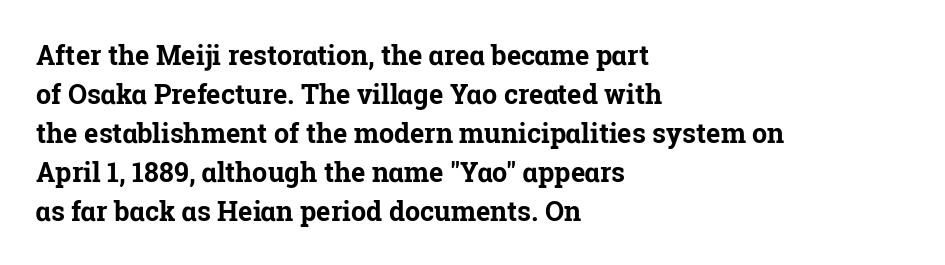
Q: Is the text bold? A: Yes.
Q: Is the text italic (slanted)? A: No, it is upright.
Q: Is the text underlined? A: No.
Q: How is the paragraph aligned? A: Left-aligned.
Q: Is the spacing between letters normal or unusually wide? A: Normal.
Q: Is the spacing between lines tight, normal or loose? A: Normal.
